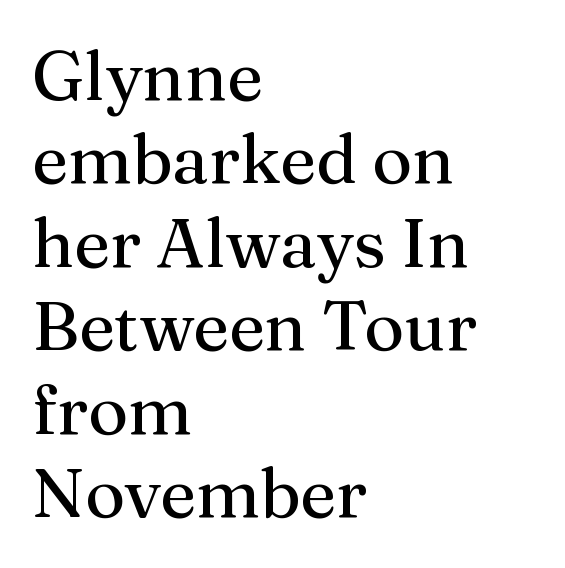
The foot of each line stays bare and open. Vertical stems look standard width or narrower in stroke. Each letter keeps its own natural width here, so spacing adapts to shape. You can tell it's not italic because the verticals are truly vertical.
